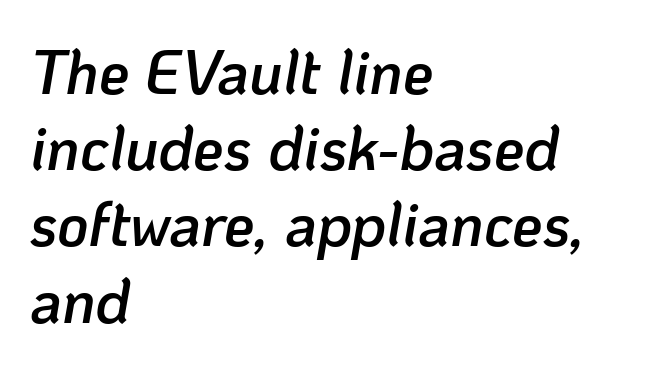
This sample is left-justified, so line endings fall wherever the words run out. Standard letterfit; no display-style spreading of the glyphs. The specimen omits any rule beneath the text block's lines. Vertical spacing — default. The passage shown is typed in a proportional face where columns would drift. The rendering applies a slant to the glyphs.
